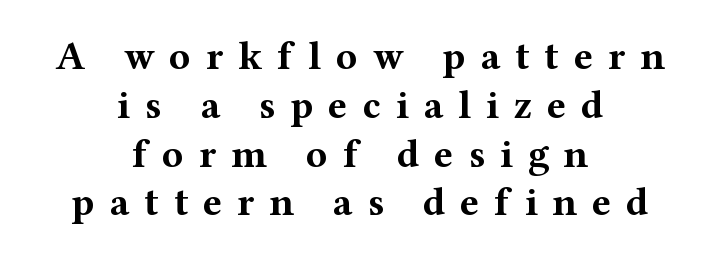
Q: Is the text bold? A: Yes.
Q: Is the text italic (slanted)? A: No, it is upright.
Q: Is the typeface a serif or a sans-serif typeface? A: Serif.
Q: Is the text underlined? A: No.
Q: How is the paragraph aligned? A: Centered.
Q: Is the spacing between letters normal or unusually wide? A: Unusually wide.
Q: Width (condensed, normal, or wide)? A: Wide.
Q: Stroke contrast? A: Medium.
Q: x-height? A: Medium.
Q: Monospaced? A: No.
